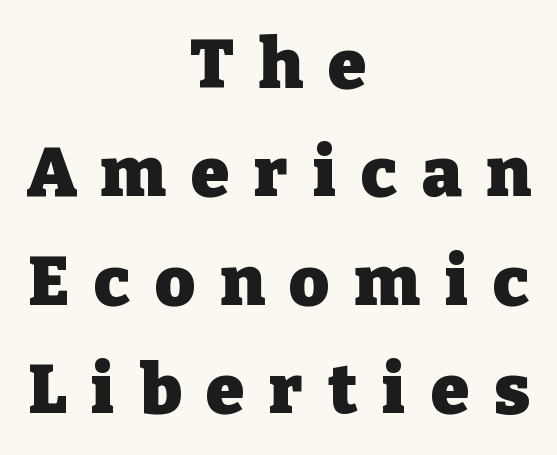
{"serif": "yes", "italic": "no", "bold": "yes", "weight": "heavy", "width": "normal", "stroke_contrast": "low", "x_height": "medium", "monospaced": "no", "underline": "no", "align": "center", "line_spacing": "normal", "line_spacing_ratio": 1.57, "letter_spacing": "wide", "letter_spacing_em": 0.36, "glyph_px": 69}
